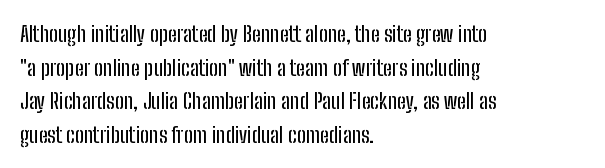
Q: Is the text italic (slanted)? A: No, it is upright.
Q: Is the text underlined? A: No.
Q: How is the paragraph aligned? A: Left-aligned.
Q: Is the spacing between letters normal or unusually wide? A: Normal.
Q: Is the spacing between lines tight, normal or loose? A: Normal.
